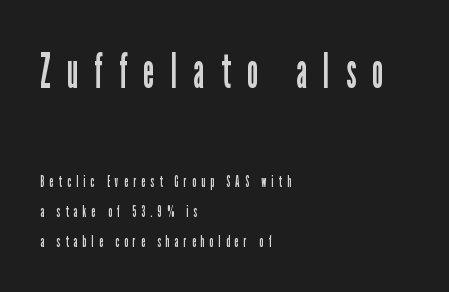
{"serif": "no", "italic": "no", "bold": "no", "weight": "regular", "width": "condensed", "stroke_contrast": "low", "x_height": "medium", "monospaced": "no", "underline": "no", "align": "left", "line_spacing_ratio": 1.88, "letter_spacing": "wide", "letter_spacing_em": 0.34, "larger_block": "first", "size_ratio": 3.06, "glyph_px": 49}
